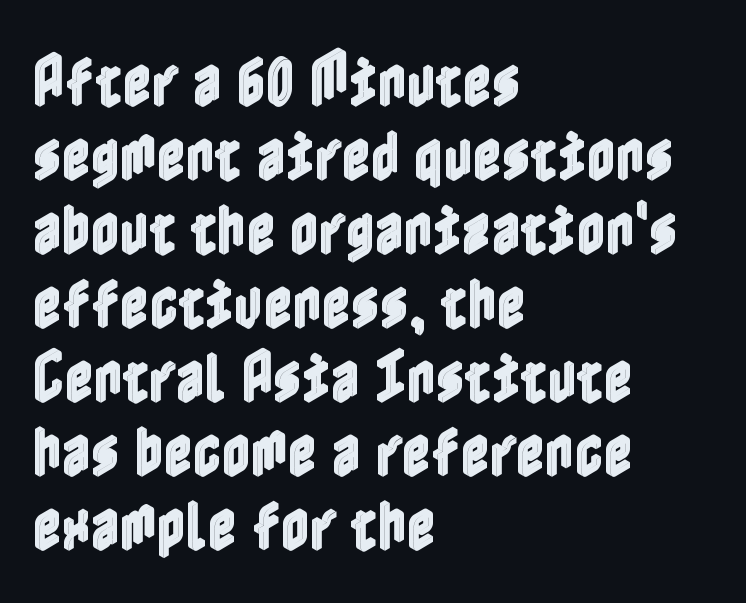
Casual observation: everything's shoved over to the left. No extra tracking has been applied to these lines. The specimen reads as upright at a glance. Underlining? Definitely not there. The vertical gap from one line to the next is medium.
